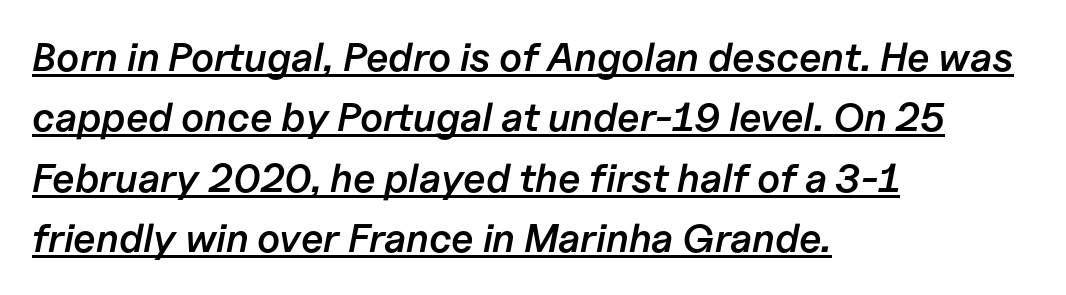
Q: Is the text bold? A: Semi-bold.
Q: Is the text italic (slanted)? A: Yes, it leans right by about 11 degrees.
Q: Is the text underlined? A: Yes.
Q: How is the paragraph aligned? A: Left-aligned.
Q: Is the spacing between letters normal or unusually wide? A: Normal.
Q: Is the spacing between lines tight, normal or loose? A: Normal.
Q: Width (condensed, normal, or wide)? A: Normal.
Q: Stroke contrast? A: Low.
Q: x-height? A: Medium.
Q: Monospaced? A: No.
